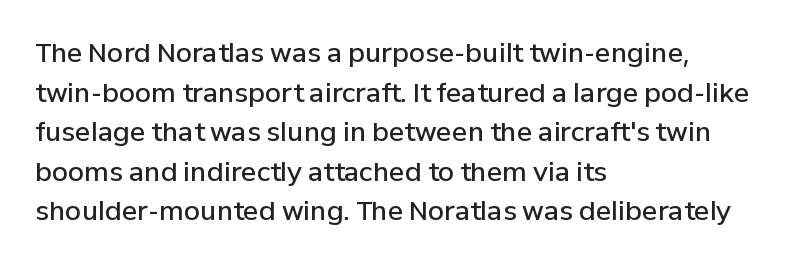
{"italic": "no", "bold": "semi", "underline": "no", "align": "left", "line_spacing": "normal", "line_spacing_ratio": 1.52, "letter_spacing": "normal", "letter_spacing_em": 0.0, "glyph_px": 26}
